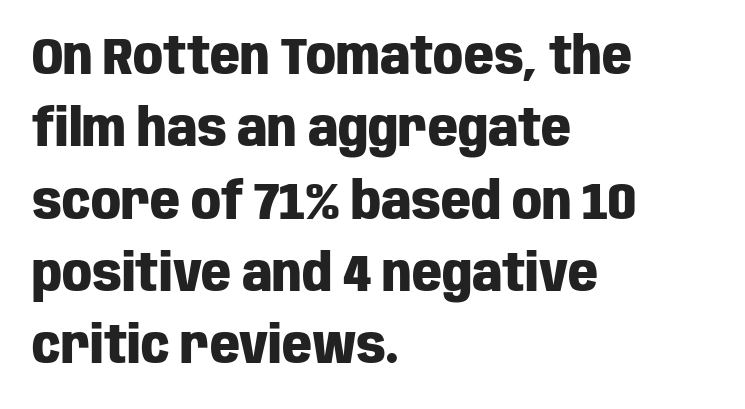
Q: Is the text bold? A: Yes.
Q: Is the text italic (slanted)? A: No, it is upright.
Q: Is the typeface a serif or a sans-serif typeface? A: Sans-serif.
Q: Is the text underlined? A: No.
Q: How is the paragraph aligned? A: Left-aligned.
Q: Is the spacing between letters normal or unusually wide? A: Normal.
Q: Is the spacing between lines tight, normal or loose? A: Normal.
Q: Width (condensed, normal, or wide)? A: Condensed.
Q: Stroke contrast? A: Low.
Q: x-height? A: Large.
Q: Monospaced? A: No.
